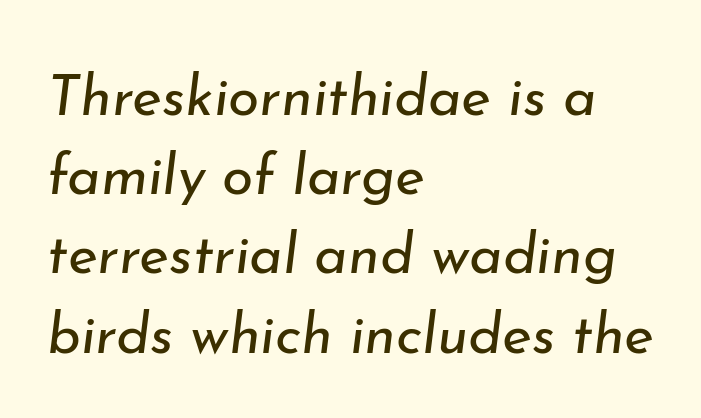
The image shows 57 px regular-weight type, italic (leaning right); set left-aligned, normal line spacing (1.39x), normal letter spacing, not underlined; low stroke contrast and a small x-height.
